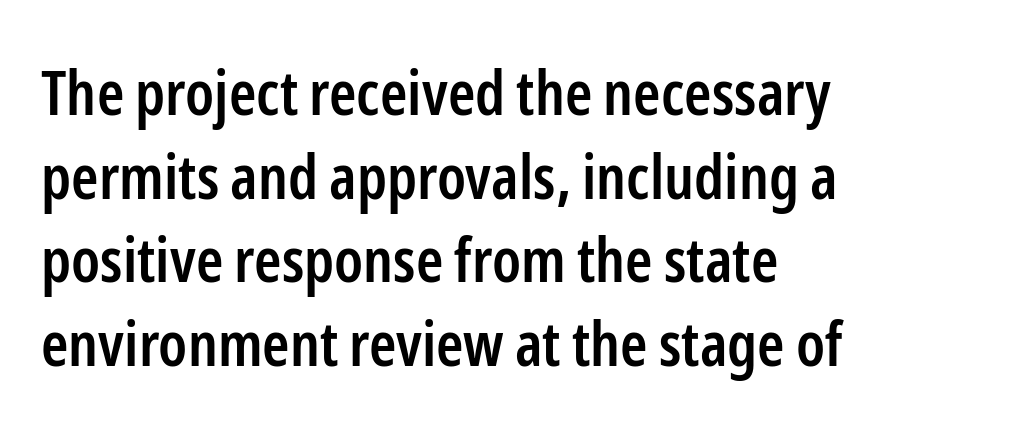
Q: Is the text bold? A: Semi-bold.
Q: Is the text italic (slanted)? A: No, it is upright.
Q: Is the typeface a serif or a sans-serif typeface? A: Sans-serif.
Q: Is the text underlined? A: No.
Q: How is the paragraph aligned? A: Left-aligned.
Q: Is the spacing between letters normal or unusually wide? A: Normal.
Q: Is the spacing between lines tight, normal or loose? A: Normal.
Q: Width (condensed, normal, or wide)? A: Condensed.
Q: Stroke contrast? A: Low.
Q: x-height? A: Medium.
Q: Monospaced? A: No.
